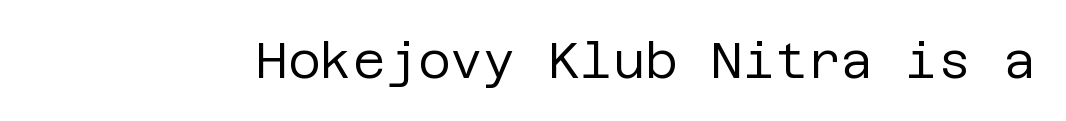
The image shows 50 px regular-weight sans-serif type, upright; set normal letter spacing, not underlined; low stroke contrast and a large x-height.
